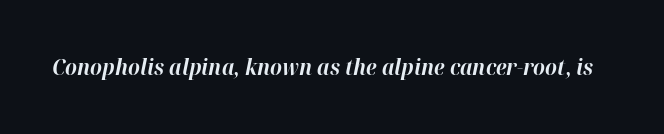
The image shows 21 px bold type, italic (leaning right); set normal letter spacing, not underlined.
